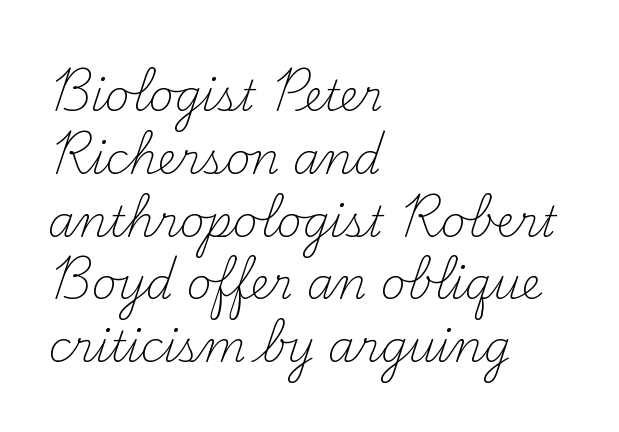
Bare-footed words on every line. Evenly set lines give the paragraph a standard silhouette. Think of a printed novel: that variable character pitch is what you see here. Visually the block forms a straight wall on the left and a jagged coastline on the right.
